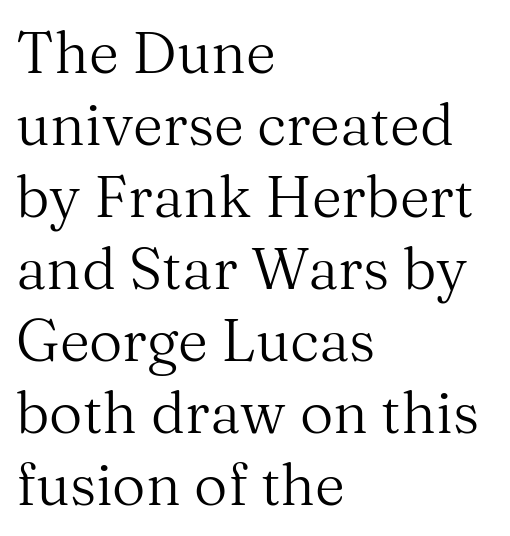
The image shows 58 px regular-weight serif type, upright; set left-aligned, line spacing 1.24x, normal letter spacing, not underlined; medium stroke contrast and a medium x-height.
